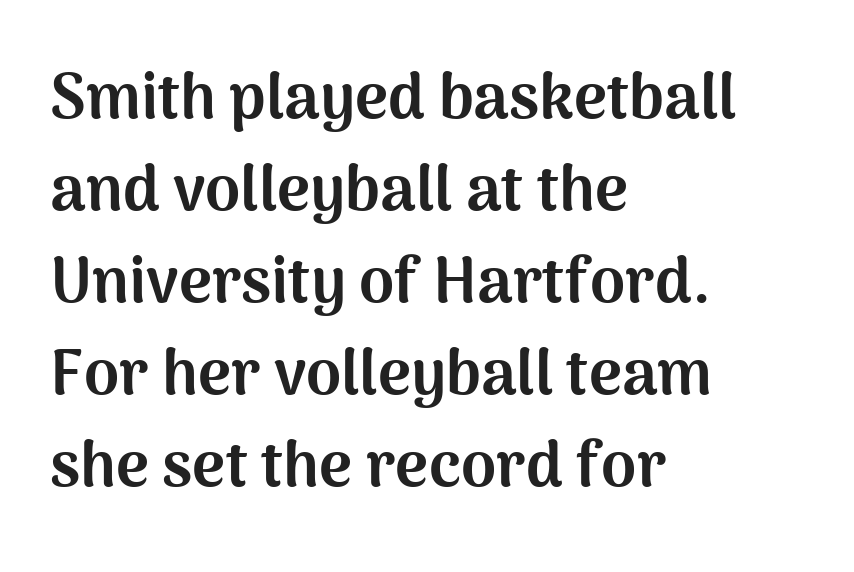
{"serif": "no", "italic": "no", "bold": "yes", "weight": "bold", "width": "normal", "stroke_contrast": "medium", "x_height": "medium", "monospaced": "no", "underline": "no", "align": "left", "line_spacing": "normal", "line_spacing_ratio": 1.46, "letter_spacing": "normal", "letter_spacing_em": 0.0, "glyph_px": 63}
